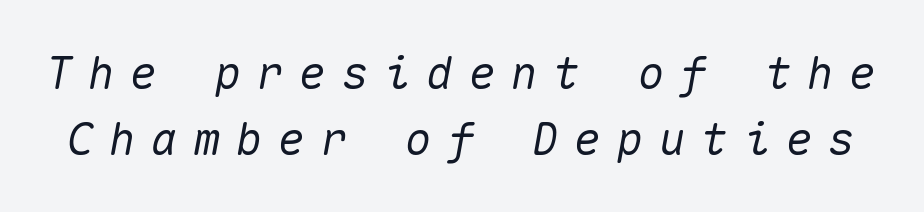
{"italic": "yes", "lean": "right", "slant_degrees": 10, "width": "normal", "stroke_contrast": "medium", "x_height": "medium", "monospaced": "yes", "underline": "no", "line_spacing": "normal", "line_spacing_ratio": 1.46, "letter_spacing": "wide", "letter_spacing_em": 0.34, "glyph_px": 45}
